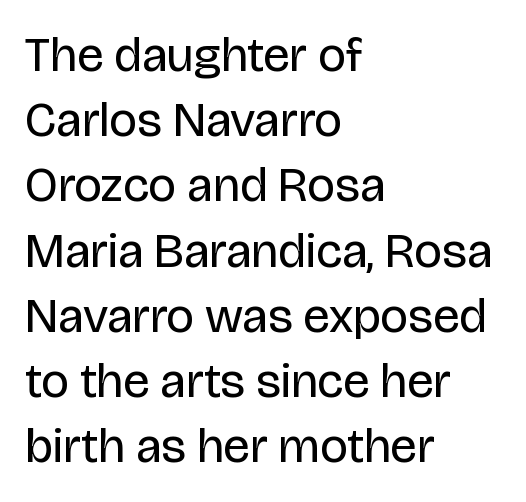
{"serif": "no", "italic": "no", "bold": "no", "weight": "regular", "width": "normal", "stroke_contrast": "low", "x_height": "large", "monospaced": "no", "underline": "no", "align": "left", "line_spacing": "normal", "line_spacing_ratio": 1.33, "letter_spacing": "normal", "letter_spacing_em": 0.0, "glyph_px": 49}
